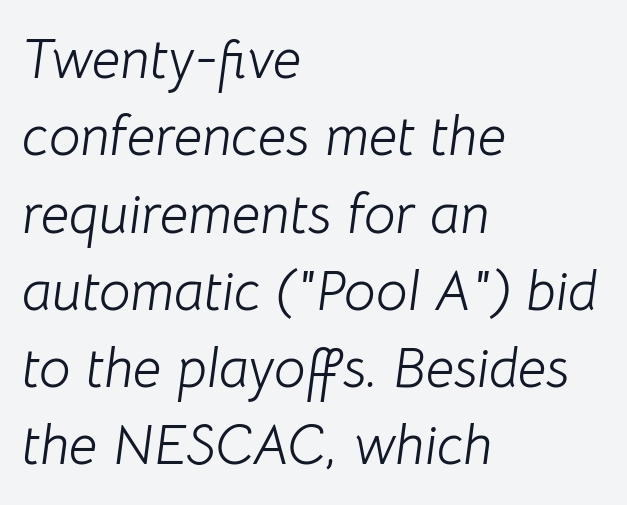
Q: Is the text bold? A: No.
Q: Is the text italic (slanted)? A: Yes, it leans right by about 8 degrees.
Q: Is the text underlined? A: No.
Q: How is the paragraph aligned? A: Left-aligned.
Q: Is the spacing between letters normal or unusually wide? A: Normal.
Q: Is the spacing between lines tight, normal or loose? A: Normal.
Q: Width (condensed, normal, or wide)? A: Normal.
Q: Stroke contrast? A: Low.
Q: x-height? A: Medium.
Q: Monospaced? A: No.
